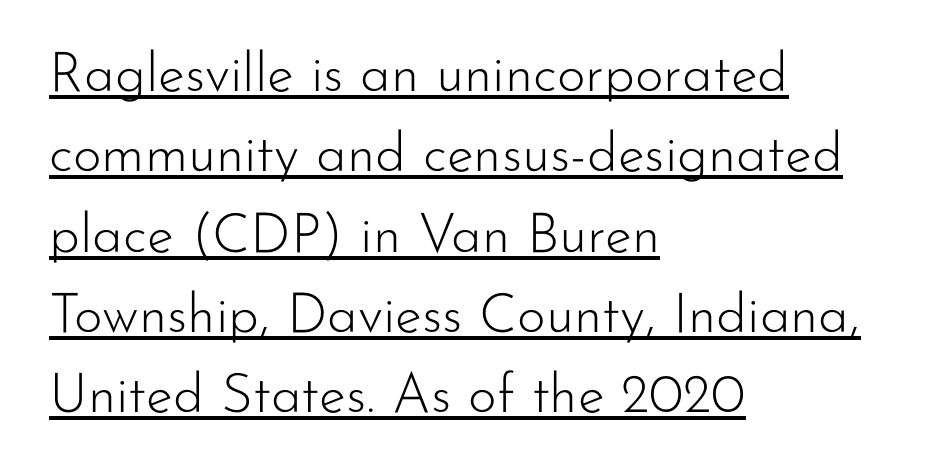
{"serif": "no", "italic": "no", "bold": "no", "weight": "light", "width": "normal", "stroke_contrast": "low", "x_height": "small", "monospaced": "no", "underline": "yes", "align": "left", "line_spacing": "normal", "line_spacing_ratio": 1.46, "letter_spacing": "normal", "letter_spacing_em": 0.0, "glyph_px": 55}
